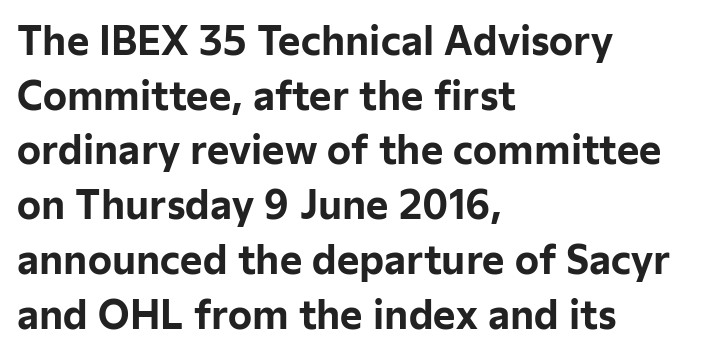
Q: Is the text bold? A: Yes.
Q: Is the text italic (slanted)? A: No, it is upright.
Q: Is the typeface a serif or a sans-serif typeface? A: Sans-serif.
Q: Is the text underlined? A: No.
Q: How is the paragraph aligned? A: Left-aligned.
Q: Is the spacing between letters normal or unusually wide? A: Normal.
Q: Is the spacing between lines tight, normal or loose? A: Normal.
Q: Width (condensed, normal, or wide)? A: Normal.
Q: Stroke contrast? A: Low.
Q: x-height? A: Medium.
Q: Monospaced? A: No.
